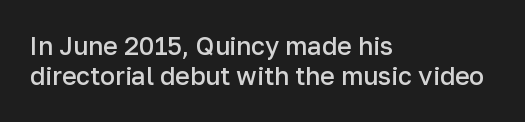
Q: Is the text bold? A: Semi-bold.
Q: Is the text italic (slanted)? A: No, it is upright.
Q: Is the text underlined? A: No.
Q: How is the paragraph aligned? A: Left-aligned.
Q: Is the spacing between letters normal or unusually wide? A: Normal.
